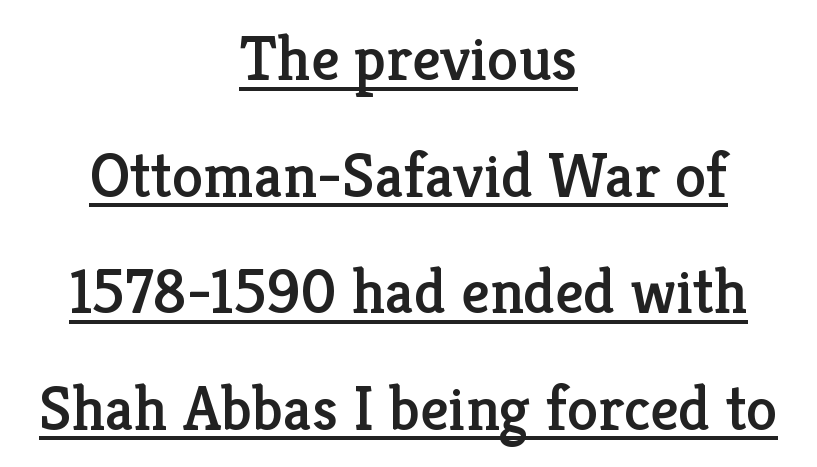
The image shows 63 px serif type, upright; set centered, line spacing 1.85x, normal letter spacing, underlined; low stroke contrast and a medium x-height.
